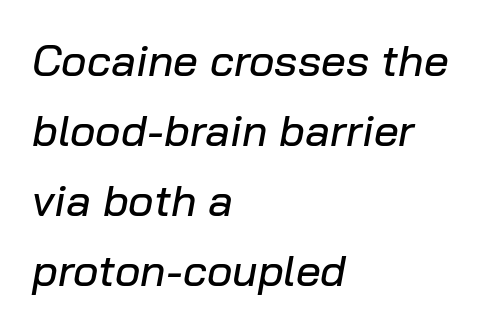
A normal amount of white space separates one row of letters from the next. Does the copy run flush right? No — it runs flush left. Inter-character spacing is left at the font's built-in metrics. Underline: absent.
